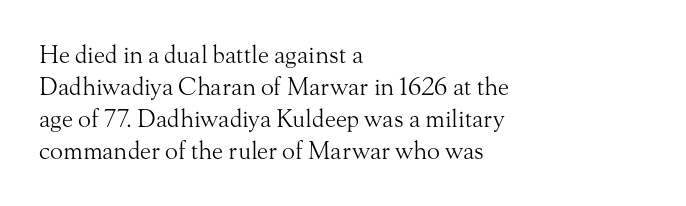
The strip under each line holds only bare page. You could call the tracking neutral — neither tight nor loose. Where is the straight margin? On the left. Upright lettering throughout. The weight tops out at a normal text grade.
